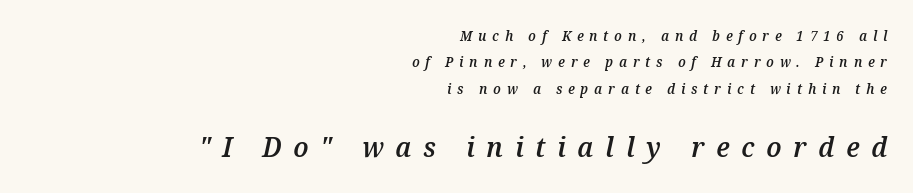
{"italic": "yes", "lean": "right", "slant_degrees": 12, "bold": "semi", "weight": "semibold", "width": "normal", "stroke_contrast": "medium", "x_height": "medium", "monospaced": "no", "underline": "no", "align": "right", "line_spacing_ratio": 1.88, "letter_spacing": "wide", "letter_spacing_em": 0.42, "larger_block": "second", "size_ratio": 2.0, "glyph_px": 28}
